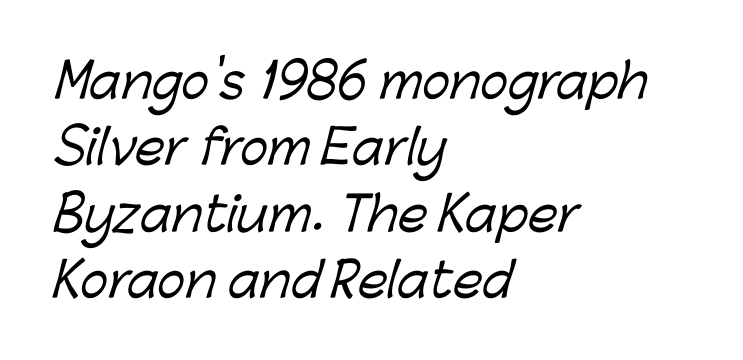
{"serif": "no", "width": "normal", "stroke_contrast": "low", "x_height": "medium", "monospaced": "no", "underline": "no", "align": "left", "line_spacing": "normal", "line_spacing_ratio": 1.41, "letter_spacing": "normal", "letter_spacing_em": 0.0, "glyph_px": 47}
